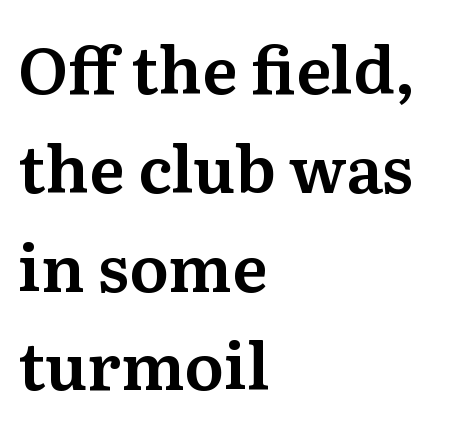
Q: Is the text italic (slanted)? A: No, it is upright.
Q: Is the typeface a serif or a sans-serif typeface? A: Serif.
Q: Is the text underlined? A: No.
Q: How is the paragraph aligned? A: Left-aligned.
Q: Is the spacing between letters normal or unusually wide? A: Normal.
Q: Is the spacing between lines tight, normal or loose? A: Normal.
Q: Width (condensed, normal, or wide)? A: Normal.
Q: Stroke contrast? A: Medium.
Q: x-height? A: Medium.
Q: Monospaced? A: No.
